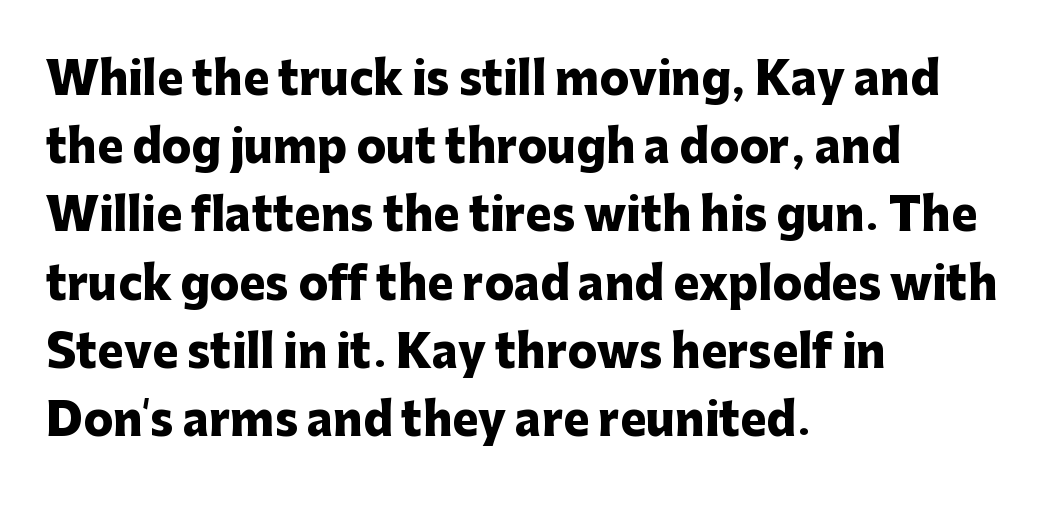
{"serif": "no", "italic": "no", "bold": "yes", "weight": "heavy", "width": "normal", "stroke_contrast": "low", "x_height": "medium", "monospaced": "no", "underline": "no", "align": "left", "line_spacing": "normal", "line_spacing_ratio": 1.55, "letter_spacing": "normal", "letter_spacing_em": 0.0, "glyph_px": 44}
